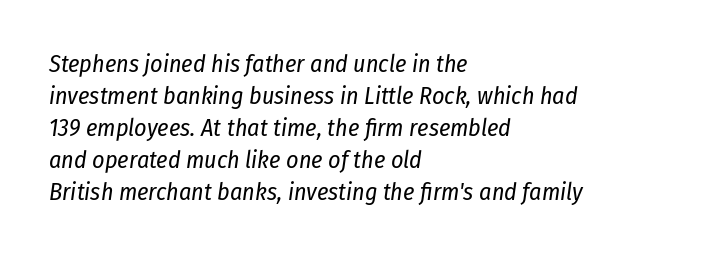
The image shows 24 px text type, italic (leaning right); set left-aligned, normal line spacing (1.33x), normal letter spacing, not underlined.
